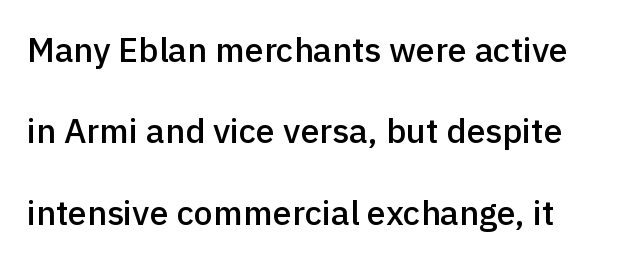
{"serif": "no", "italic": "no", "bold": "semi", "weight": "semibold", "width": "normal", "x_height": "medium", "monospaced": "no", "underline": "no", "line_spacing": "loose", "line_spacing_ratio": 2.39, "letter_spacing": "normal", "letter_spacing_em": 0.0, "glyph_px": 34}
